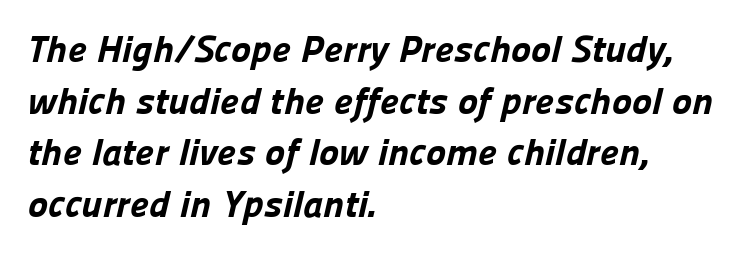
Only glyphs here, with clear space below each row. Thick stems and heavy bowls — unmistakably bold. The designer left line spacing at the default. Check where the strokes stop: nothing finishes them off — pure sans. Visually the block forms a straight wall on the left and a jagged coastline on the right.
